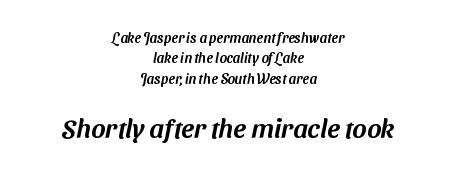
Q: Is the text underlined? A: No.
Q: How is the paragraph aligned? A: Centered.
Q: Is the spacing between letters normal or unusually wide? A: Normal.
Q: Is the spacing between lines tight, normal or loose? A: Normal.
Q: Which block of text is set in a larger size, the first (top) or the second (bottom)? A: The second (bottom) one.
